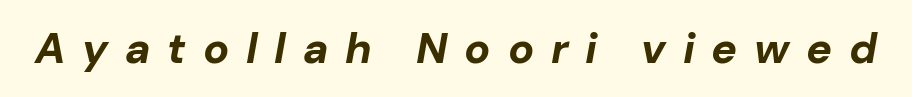
Q: Is the text bold? A: Yes.
Q: Is the text italic (slanted)? A: Yes, it leans right by about 10 degrees.
Q: Is the text underlined? A: No.
Q: Is the spacing between letters normal or unusually wide? A: Unusually wide.
Q: Width (condensed, normal, or wide)? A: Normal.
Q: Stroke contrast? A: Low.
Q: x-height? A: Medium.
Q: Monospaced? A: No.
